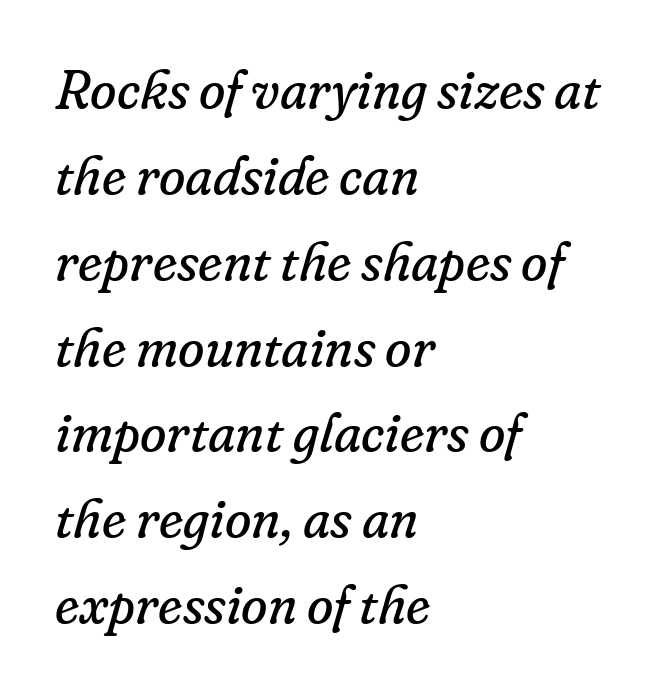
The rendering uses a moderate line-height, typical for paragraphs. Each letter keeps its own natural width here, so spacing adapts to shape. Nothing unusual about the tracking: characters are spaced as the font intends. No letter is thick-stroked: the sample isn't bold.
